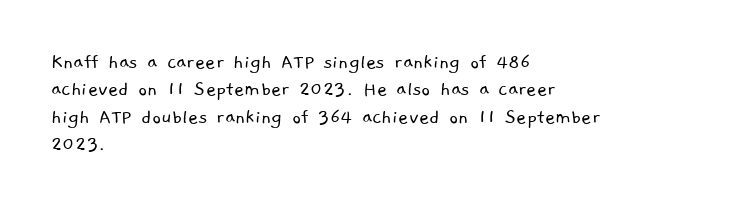
{"bold": "no", "underline": "no", "align": "left", "line_spacing": "normal", "line_spacing_ratio": 1.25, "letter_spacing": "normal", "letter_spacing_em": 0.0, "glyph_px": 22}
